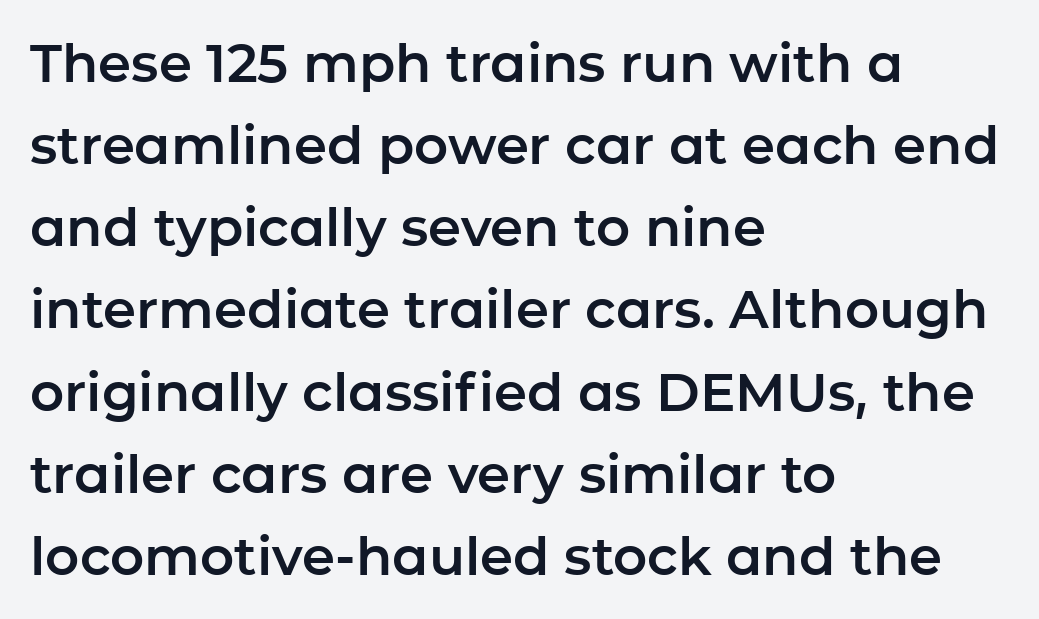
{"serif": "no", "italic": "no", "width": "normal", "stroke_contrast": "low", "x_height": "medium", "monospaced": "no", "underline": "no", "align": "left", "line_spacing": "normal", "line_spacing_ratio": 1.55, "letter_spacing": "normal", "letter_spacing_em": 0.0, "glyph_px": 53}
